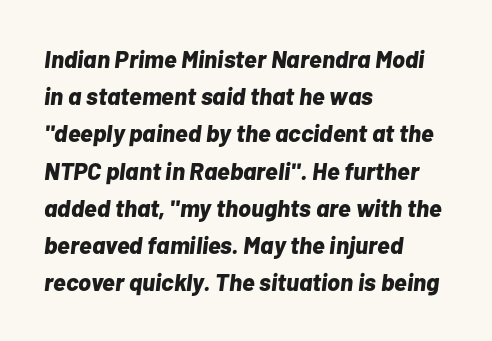
One-word summary of the alignment: left. What weight is shown? A full bold with thick strokes. The letters sit at their default tracking, neither squeezed nor spread. Leading: standard. Characters are canted at an angle relative to the baseline's perpendicular. Underline: absent.
